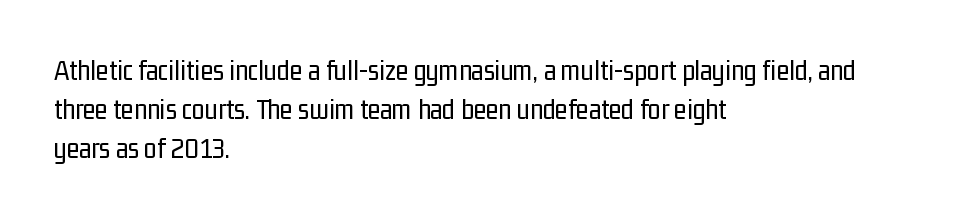
{"serif": "no", "italic": "no", "bold": "no", "weight": "regular", "width": "condensed", "stroke_contrast": "low", "x_height": "medium", "monospaced": "no", "underline": "no", "align": "left", "line_spacing": "normal", "line_spacing_ratio": 1.35, "letter_spacing": "normal", "letter_spacing_em": 0.0, "glyph_px": 29}
